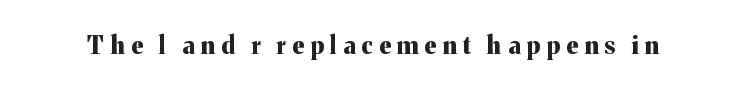
{"italic": "no", "bold": "yes", "underline": "no", "letter_spacing": "wide", "letter_spacing_em": 0.26, "glyph_px": 24}
